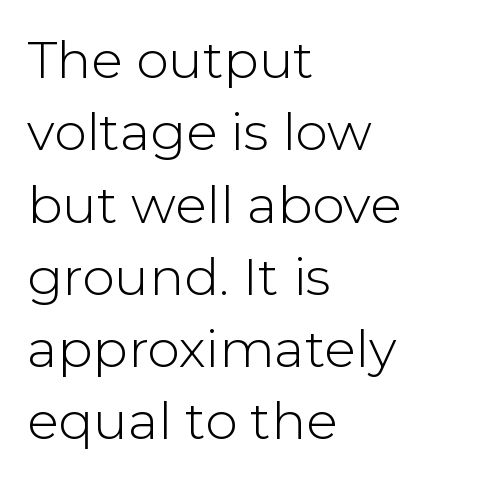
Are there feet on the stems? There aren't — it's a sans. The letters look calm and open, with moderate or lighter stems. Leading matches the norm, producing a regular column. Varying glyph widths throughout — classic text-font behaviour. Quick note: underline off.
